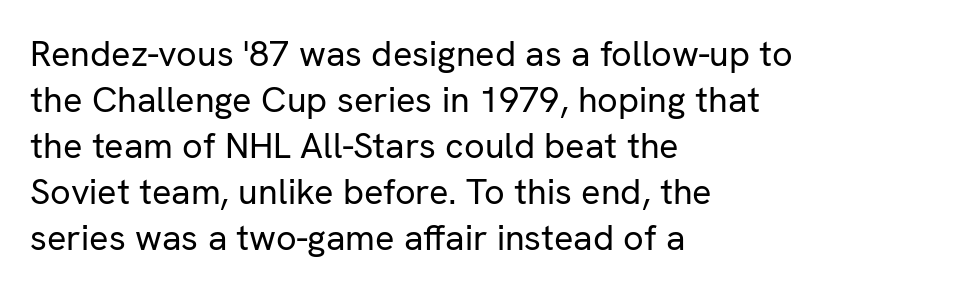
{"serif": "no", "italic": "no", "bold": "no", "weight": "regular", "width": "normal", "stroke_contrast": "low", "x_height": "medium", "monospaced": "no", "underline": "no", "align": "left", "line_spacing": "normal", "line_spacing_ratio": 1.28, "letter_spacing": "normal", "letter_spacing_em": 0.0, "glyph_px": 36}
